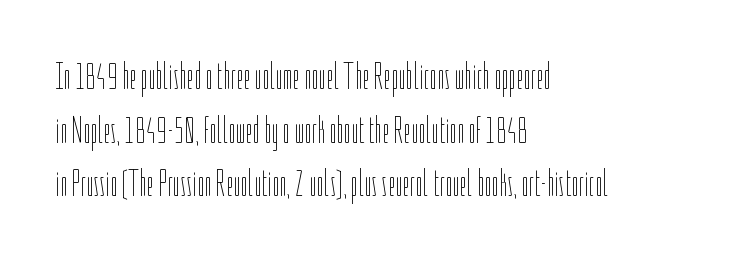
Nope, not italic — everything's standing straight. The zone under the glyphs is completely vacant. The leading is moderate, giving the passage an even texture. Tracking here is standard; glyphs follow each other at the usual distance. Stroke mass is kept to a normal reading level or below. Short and long lines alike share a common starting point at left.
